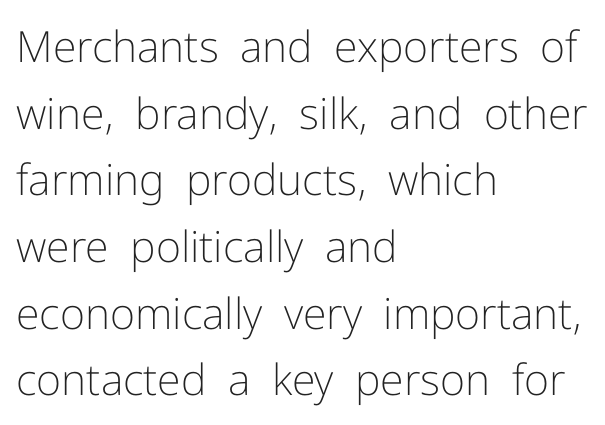
{"serif": "no", "italic": "no", "bold": "no", "weight": "light", "width": "normal", "stroke_contrast": "low", "x_height": "medium", "monospaced": "no", "underline": "no", "align": "left", "line_spacing": "normal", "line_spacing_ratio": 1.55, "letter_spacing": "normal", "letter_spacing_em": 0.0, "glyph_px": 43}
